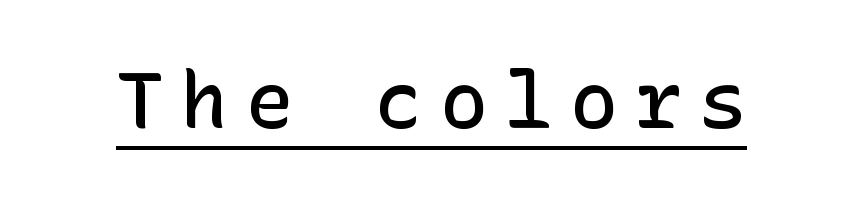
Typesetter's note: demi weight, one step under bold. Look at the bottom of the vertical strokes: they stop flat, with no serifs. The font's upright variant was chosen for this text. The type is letterspaced generously, with wide tracking.
